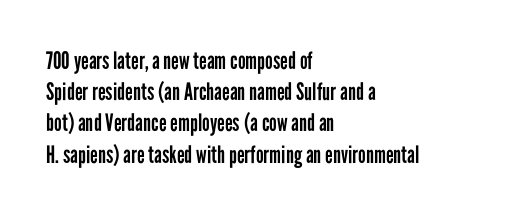
{"italic": "no", "bold": "no", "underline": "no", "align": "left", "line_spacing": "normal", "line_spacing_ratio": 1.3, "letter_spacing": "normal", "letter_spacing_em": 0.0, "glyph_px": 24}
